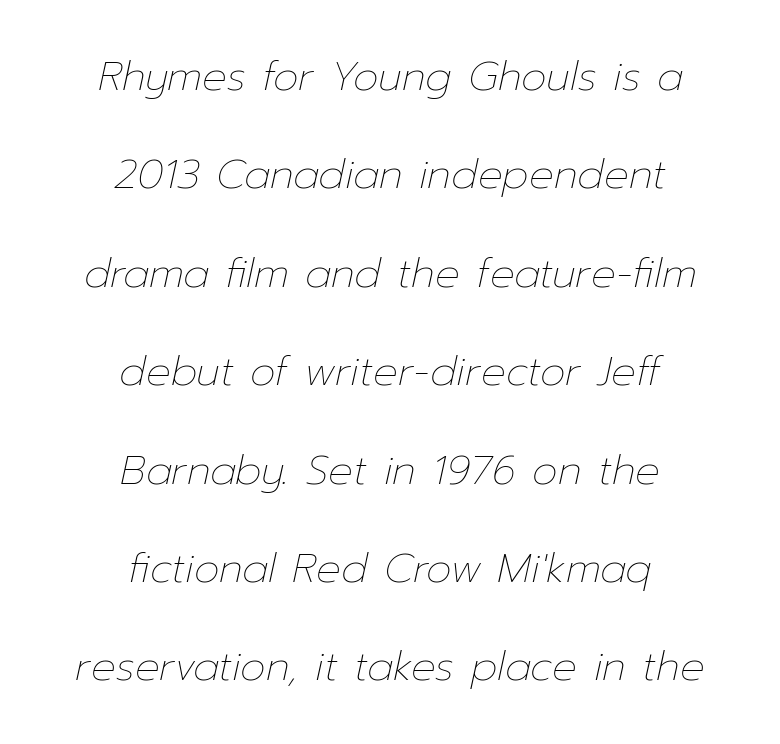
Q: Is the text bold? A: No.
Q: Is the text italic (slanted)? A: Yes, it leans right by about 12 degrees.
Q: Is the text underlined? A: No.
Q: How is the paragraph aligned? A: Centered.
Q: Is the spacing between letters normal or unusually wide? A: Normal.
Q: Is the spacing between lines tight, normal or loose? A: Loose.
Q: Width (condensed, normal, or wide)? A: Normal.
Q: Stroke contrast? A: Low.
Q: x-height? A: Medium.
Q: Monospaced? A: No.
